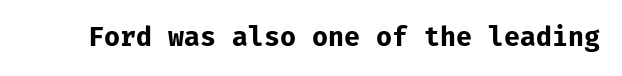
Only glyphs here, with clear space below each row. Rendered with straight, roman letterforms. The glyphs have the mass of a bold cut. Observe the ordinary spacing: letters are neighbours, not strangers.
